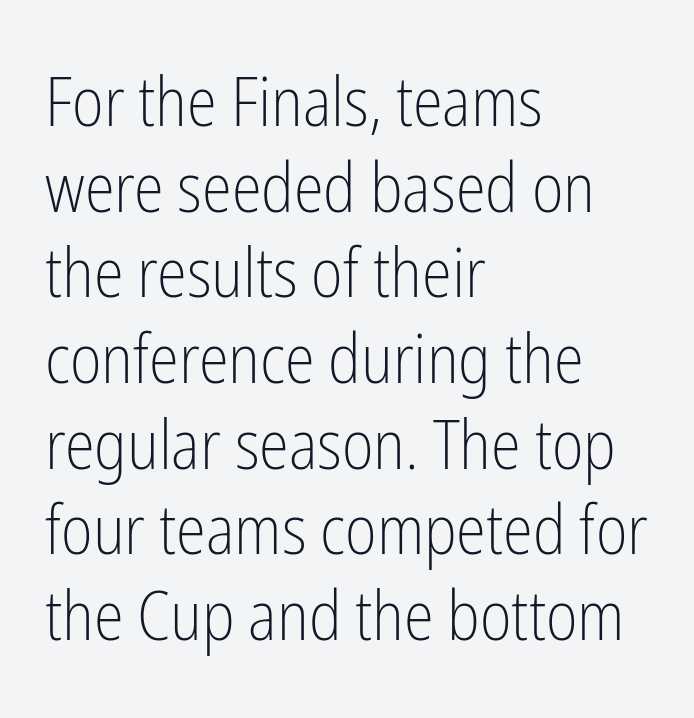
Q: Is the text bold? A: No.
Q: Is the text italic (slanted)? A: No, it is upright.
Q: Is the typeface a serif or a sans-serif typeface? A: Sans-serif.
Q: Is the text underlined? A: No.
Q: How is the paragraph aligned? A: Left-aligned.
Q: Is the spacing between letters normal or unusually wide? A: Normal.
Q: Is the spacing between lines tight, normal or loose? A: Normal.
Q: Width (condensed, normal, or wide)? A: Condensed.
Q: Stroke contrast? A: Low.
Q: x-height? A: Medium.
Q: Monospaced? A: No.
